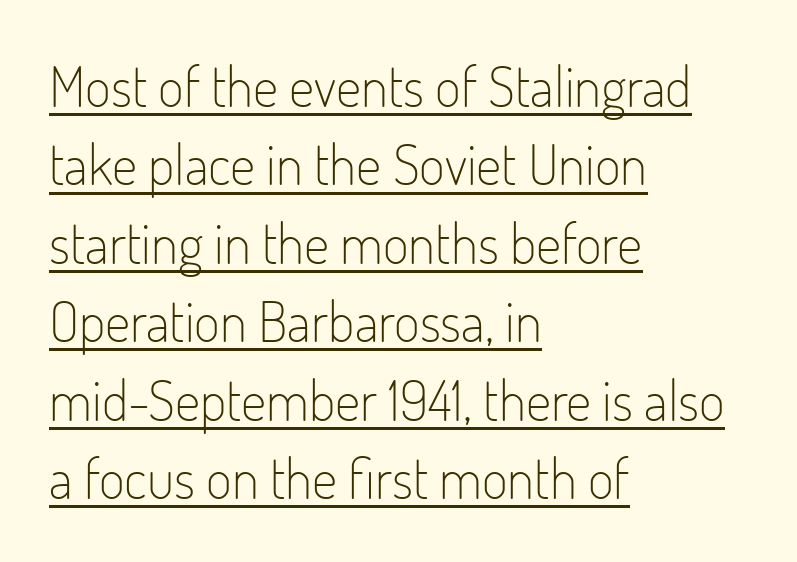
Q: Is the text bold? A: No.
Q: Is the text italic (slanted)? A: No, it is upright.
Q: Is the typeface a serif or a sans-serif typeface? A: Sans-serif.
Q: Is the text underlined? A: Yes.
Q: How is the paragraph aligned? A: Left-aligned.
Q: Is the spacing between letters normal or unusually wide? A: Normal.
Q: Is the spacing between lines tight, normal or loose? A: Normal.
Q: Width (condensed, normal, or wide)? A: Condensed.
Q: Stroke contrast? A: Low.
Q: x-height? A: Small.
Q: Monospaced? A: No.
